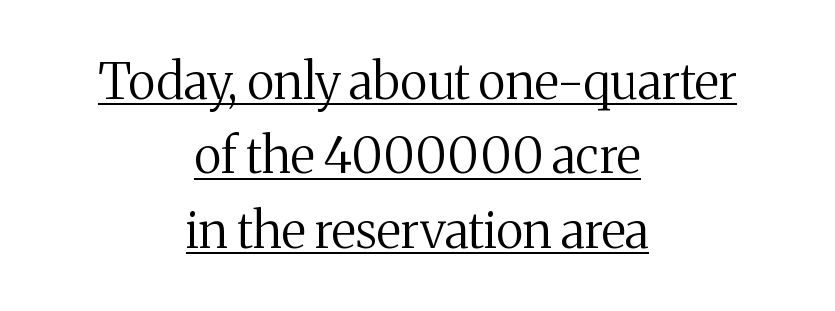
{"serif": "yes", "italic": "no", "bold": "no", "weight": "regular", "width": "normal", "stroke_contrast": "medium", "x_height": "medium", "monospaced": "no", "underline": "yes", "align": "center", "line_spacing": "normal", "line_spacing_ratio": 1.49, "letter_spacing": "normal", "letter_spacing_em": 0.0, "glyph_px": 50}
